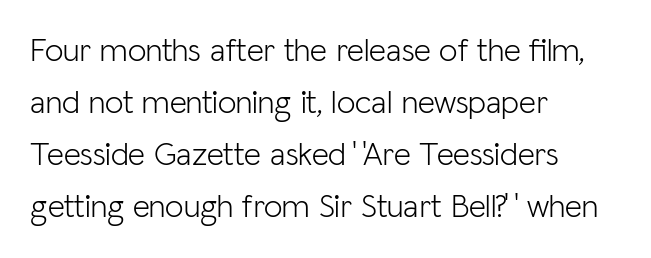
{"serif": "no", "italic": "no", "bold": "no", "weight": "light", "width": "normal", "stroke_contrast": "low", "x_height": "medium", "monospaced": "no", "underline": "no", "align": "left", "line_spacing": "normal", "line_spacing_ratio": 1.58, "letter_spacing": "normal", "letter_spacing_em": 0.0, "glyph_px": 33}
